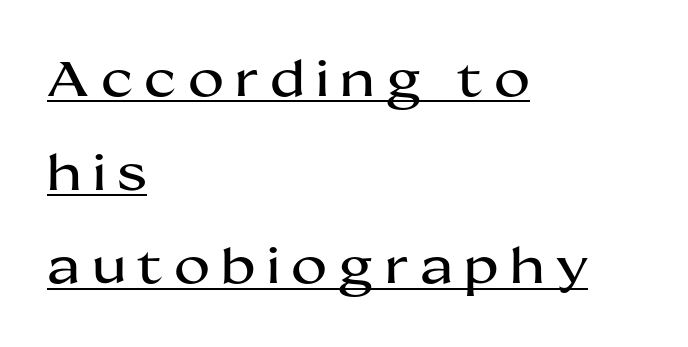
Q: Is the text italic (slanted)? A: No, it is upright.
Q: Is the text underlined? A: Yes.
Q: How is the paragraph aligned? A: Left-aligned.
Q: Is the spacing between letters normal or unusually wide? A: Unusually wide.
Q: Is the spacing between lines tight, normal or loose? A: Loose.
Q: Width (condensed, normal, or wide)? A: Wide.
Q: Stroke contrast? A: Medium.
Q: x-height? A: Medium.
Q: Monospaced? A: No.
